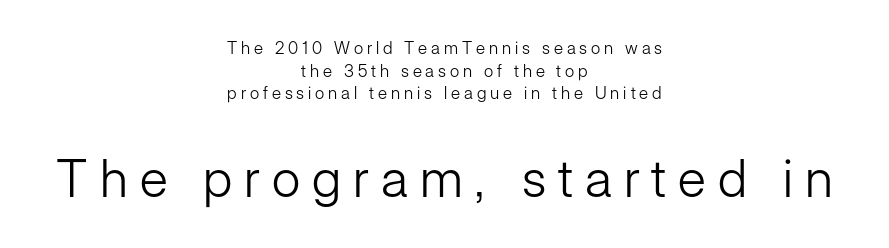
The cut favours lightness, reaching ordinary text weight at its darkest. The horizontal fit of the characters is loose and conspicuously gappy. The space between consecutive lines is moderate. Check under the words: just untouched page. The typesetter chose a symmetrical, centered arrangement here. A sans-serif font was chosen for this passage.
